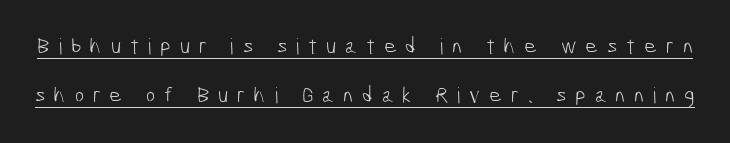
Loosely led — the rows are spread out. A continuous stroke trails under the words, as in a hyperlink. This reads as an unemphasized weight, regular at the heaviest. Each word looks stretched out because of the extra space between its letters.
